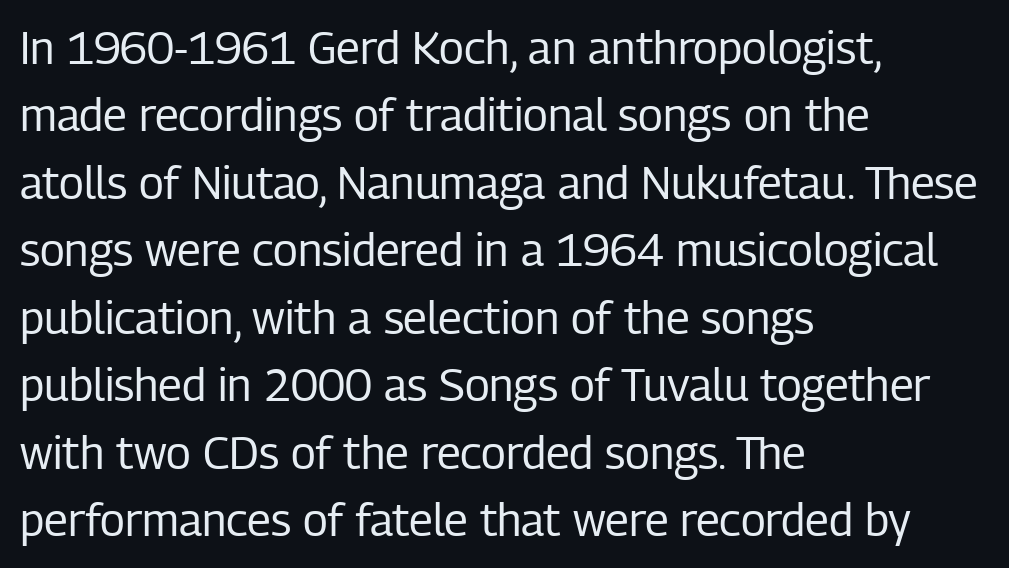
{"serif": "no", "italic": "no", "bold": "no", "weight": "regular", "width": "condensed", "stroke_contrast": "low", "x_height": "medium", "monospaced": "no", "underline": "no", "align": "left", "line_spacing": "normal", "line_spacing_ratio": 1.5, "letter_spacing": "normal", "letter_spacing_em": 0.0, "glyph_px": 45}
